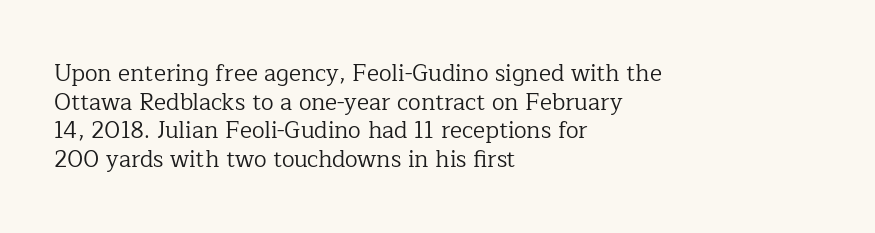
{"italic": "no", "bold": "no", "underline": "no", "align": "left", "line_spacing_ratio": 1.24, "letter_spacing": "normal", "letter_spacing_em": 0.0, "glyph_px": 23}
